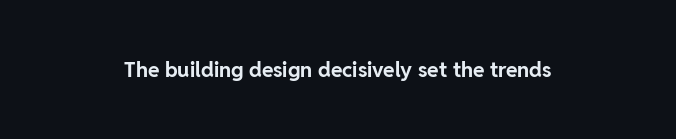
The image shows 21 px bold type, upright; set normal letter spacing, not underlined.
